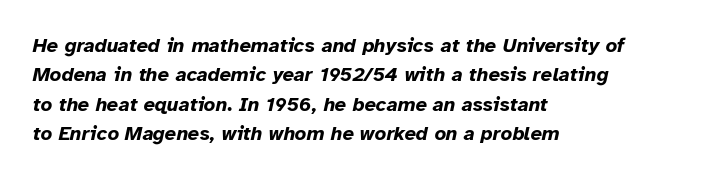
Style check: oblique. If you drew a ruler down the left edge, every line would touch it. Caption: standard tracking, unaltered. Summary of weight: heavy, a full bold. Summary of vertical rhythm: regular, with standard interline spacing.
